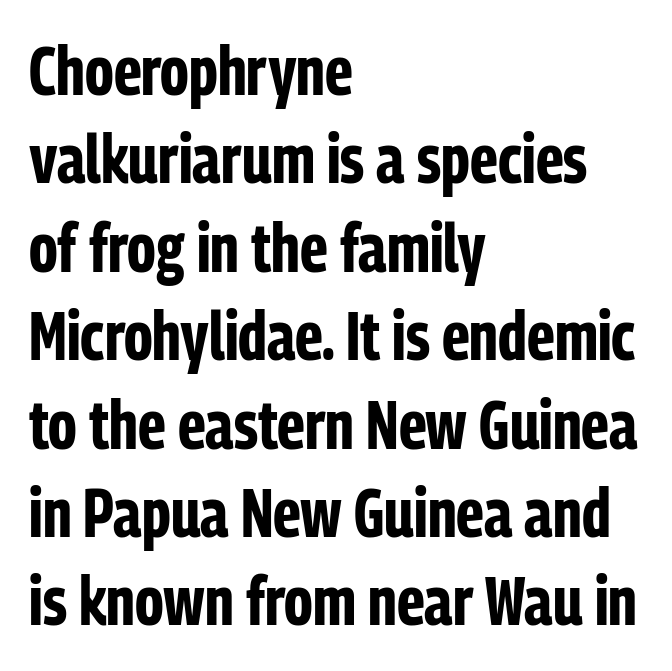
The image shows 68 px bold, condensed sans-serif type, upright; set left-aligned, normal line spacing (1.3x), normal letter spacing, not underlined; low stroke contrast and a medium x-height.
